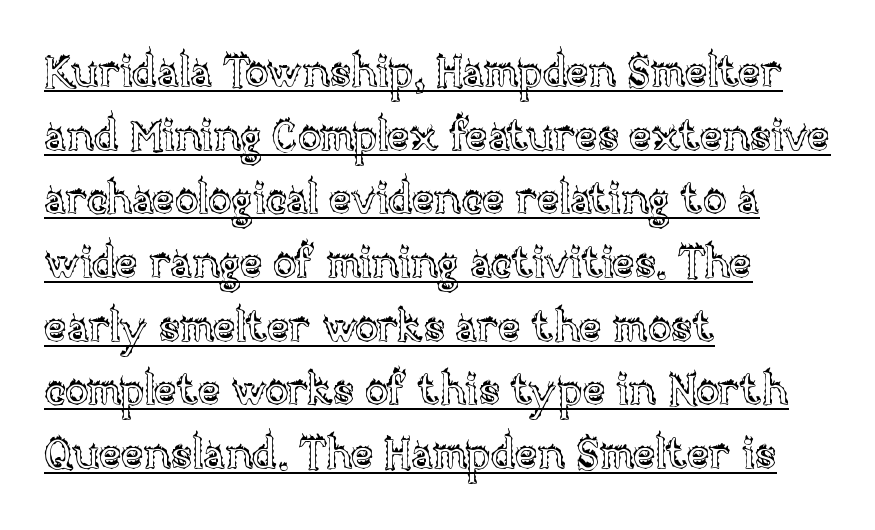
Vertically, the passage feels balanced, rows spaced as you'd expect. Is this a fixed-width face? No — the glyphs have proportional, varying widths. When letters stand straight like this, we call the style roman or upright. The tracking reads as untouched default to a designer's eye. Typeset ragged right — the left edge is the straight one. Underlined type.
